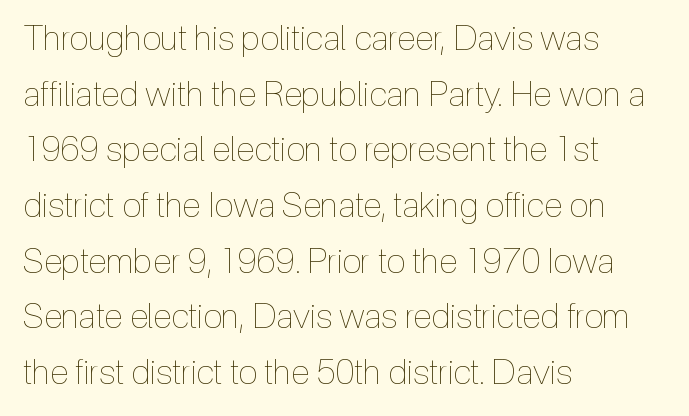
{"italic": "no", "bold": "no", "weight": "thin", "width": "condensed", "x_height": "medium", "monospaced": "no", "underline": "no", "align": "left", "line_spacing": "normal", "line_spacing_ratio": 1.59, "letter_spacing": "normal", "letter_spacing_em": 0.0, "glyph_px": 35}
